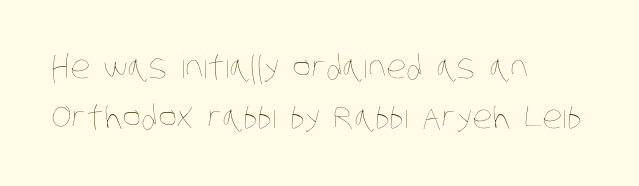
The compositor pushed each line to the left boundary. Descenders hang freely into open space. Vertical stems look standard width or narrower in stroke. Character widths vary here, with narrow letters taking less room than wide ones. A typesetter would call this leading conventional body-copy spacing. A typesetter would call this zero additional tracking.
